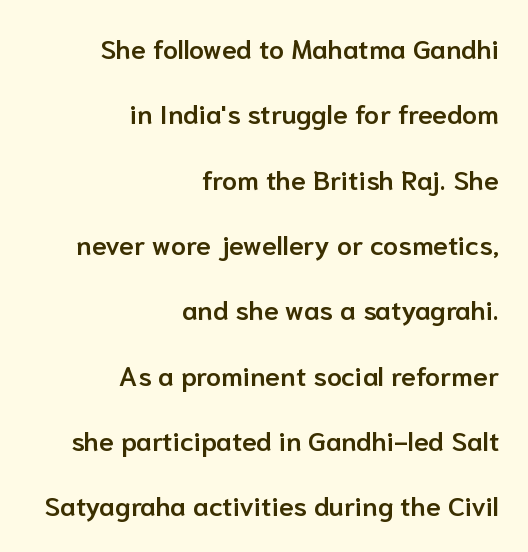
Typographic density is moderately raised because the face is semibold. The passage shown has conventional tracking throughout. Leading is clearly above the norm, producing a sparse column. Each line ends at the same right margin while the left side varies.
